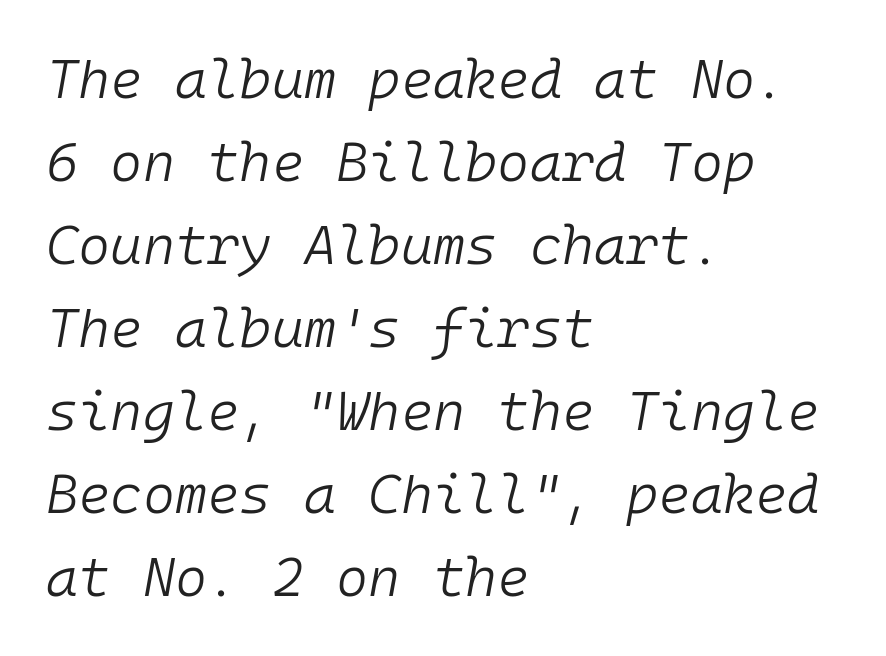
Rule under the text: the space is simply empty. No extra tracking has been applied to these lines. You could count columns in this text — the font is strictly monospaced. The space between consecutive lines is moderate. Line starts are locked; line ends wander. When letters slant like this, we call the style italic.
